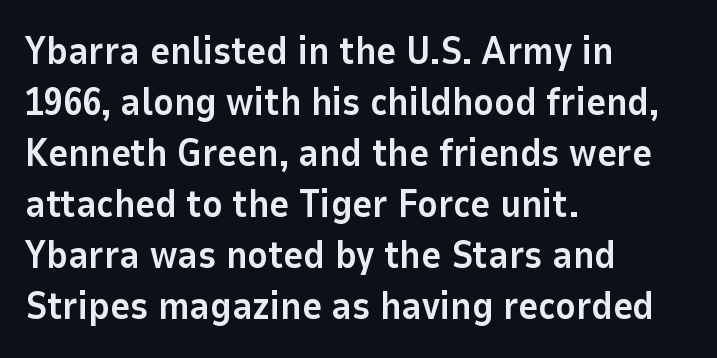
The image shows 38 px bold sans-serif type, upright; set left-aligned, normal line spacing (1.34x), normal letter spacing, not underlined; low stroke contrast and a medium x-height.
